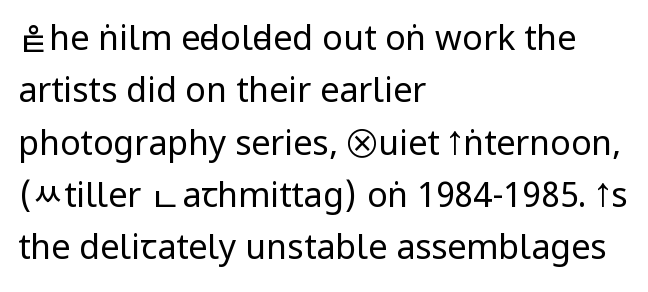
{"serif": "no", "italic": "no", "bold": "no", "weight": "regular", "width": "condensed", "stroke_contrast": "low", "underline": "no", "align": "left", "line_spacing": "normal", "line_spacing_ratio": 1.54, "letter_spacing": "normal", "letter_spacing_em": 0.0, "glyph_px": 34}
